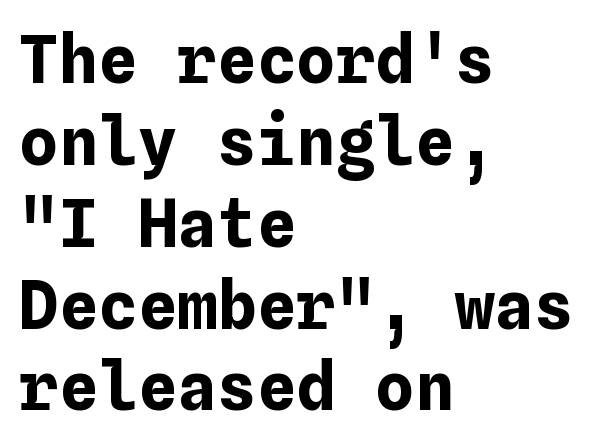
The image shows 66 px bold type, upright; set left-aligned, line spacing 1.24x, normal letter spacing, not underlined; low stroke contrast and a medium x-height.
